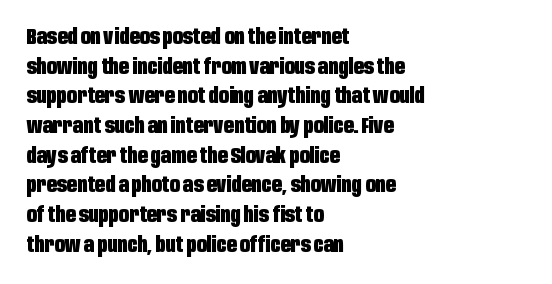
Caption: standard tracking, unaltered. Bold? Absolutely — the strokes are thick and heavy. Where is the straight margin? On the left. The line-height multiplier appears to be the usual default. Underlining? Definitely not there. Upright lettering throughout.
